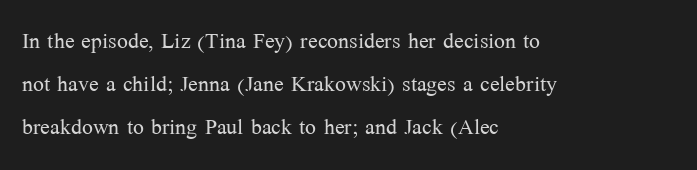
{"serif": "yes", "italic": "no", "bold": "no", "weight": "light", "width": "normal", "stroke_contrast": "medium", "x_height": "medium", "monospaced": "no", "underline": "no", "align": "left", "line_spacing": "normal", "line_spacing_ratio": 1.48, "letter_spacing": "normal", "letter_spacing_em": 0.0, "glyph_px": 29}
